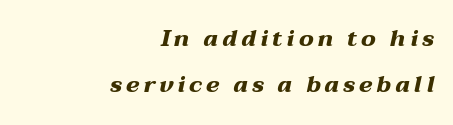
The image shows 23 px bold type, italic (leaning right); set right-aligned, loose line spacing (2.02x), not underlined.
